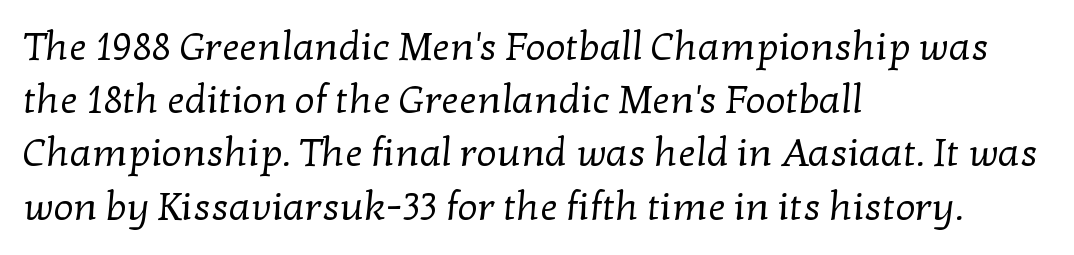
Q: Is the text bold? A: No.
Q: Is the typeface a serif or a sans-serif typeface? A: Serif.
Q: Is the text underlined? A: No.
Q: How is the paragraph aligned? A: Left-aligned.
Q: Is the spacing between letters normal or unusually wide? A: Normal.
Q: Is the spacing between lines tight, normal or loose? A: Normal.
Q: Width (condensed, normal, or wide)? A: Normal.
Q: Stroke contrast? A: Low.
Q: x-height? A: Medium.
Q: Monospaced? A: No.
